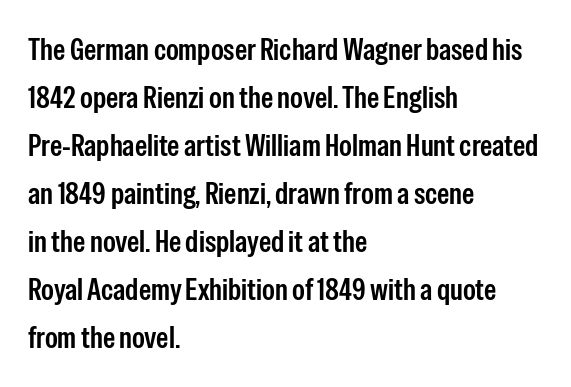
The image shows 31 px semibold, condensed sans-serif type, upright; set left-aligned, normal line spacing (1.55x), normal letter spacing, not underlined; low stroke contrast and a medium x-height.
